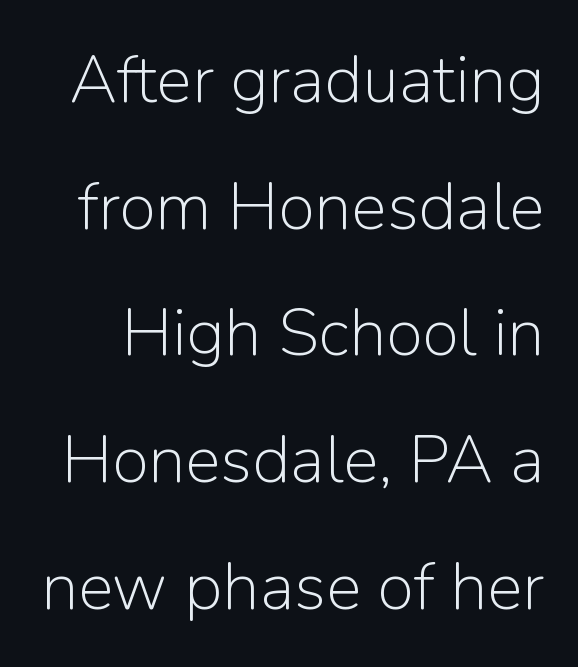
The glyphs in this specimen are sans serif. Between one letter and the next there's only the usual sliver of space. You could not count columns in this text — the font is proportionally spaced. Plain, unruled lines of type. Nope, not italic — everything's standing straight.
